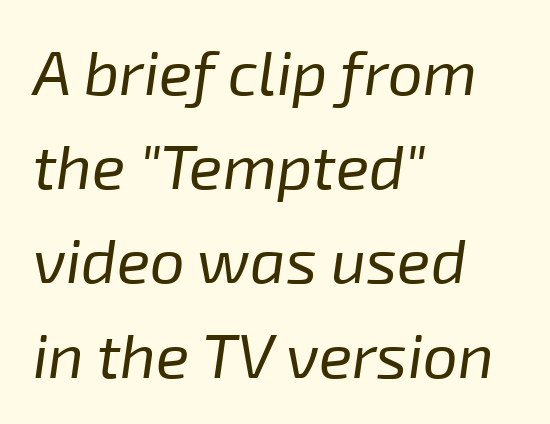
{"italic": "yes", "lean": "right", "slant_degrees": 8, "bold": "no", "weight": "regular", "width": "normal", "stroke_contrast": "low", "x_height": "medium", "monospaced": "no", "underline": "no", "align": "left", "line_spacing": "normal", "line_spacing_ratio": 1.52, "letter_spacing": "normal", "letter_spacing_em": 0.0, "glyph_px": 62}
